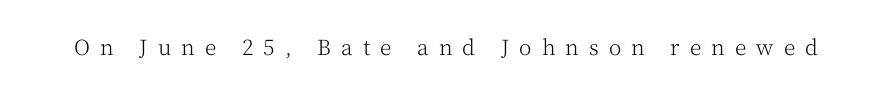
{"italic": "no", "bold": "no", "underline": "no", "letter_spacing": "wide", "letter_spacing_em": 0.48, "glyph_px": 21}
